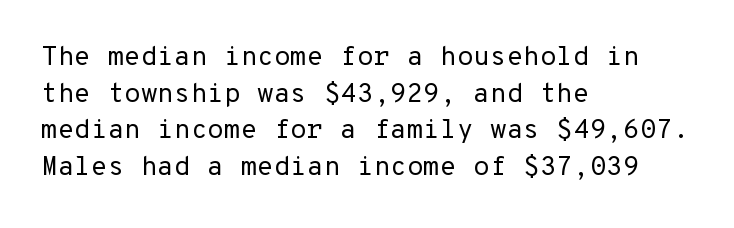
{"italic": "no", "bold": "no", "underline": "no", "align": "left", "line_spacing": "normal", "line_spacing_ratio": 1.36, "letter_spacing": "normal", "letter_spacing_em": 0.0, "glyph_px": 27}
